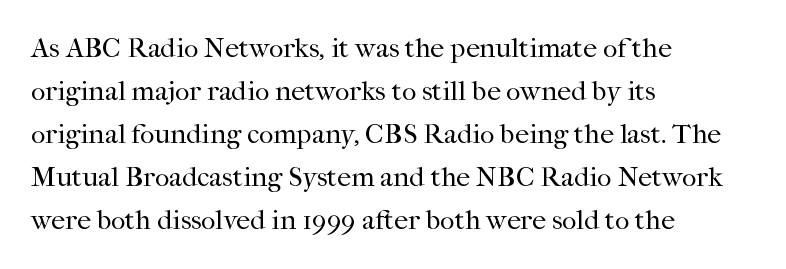
The image shows 28 px regular-weight serif type, upright; set left-aligned, normal line spacing (1.54x), normal letter spacing, not underlined; high stroke contrast and a medium x-height.
